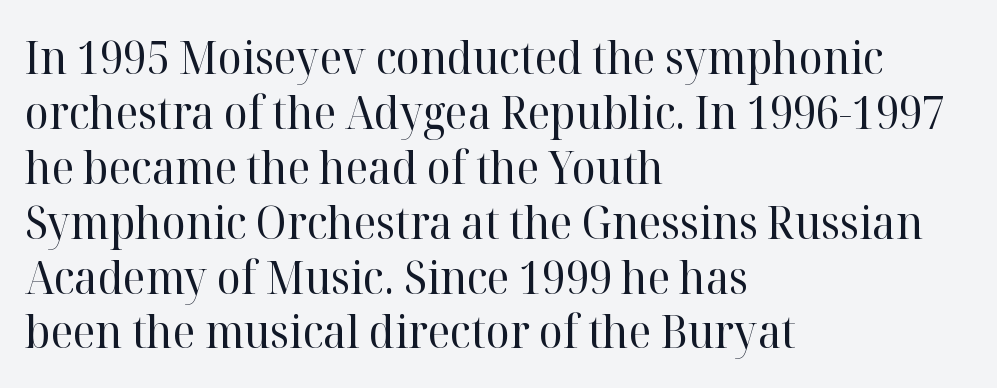
Q: Is the text bold? A: No.
Q: Is the text italic (slanted)? A: No, it is upright.
Q: Is the typeface a serif or a sans-serif typeface? A: Serif.
Q: Is the text underlined? A: No.
Q: How is the paragraph aligned? A: Left-aligned.
Q: Is the spacing between letters normal or unusually wide? A: Normal.
Q: Width (condensed, normal, or wide)? A: Normal.
Q: Stroke contrast? A: High.
Q: x-height? A: Medium.
Q: Monospaced? A: No.
